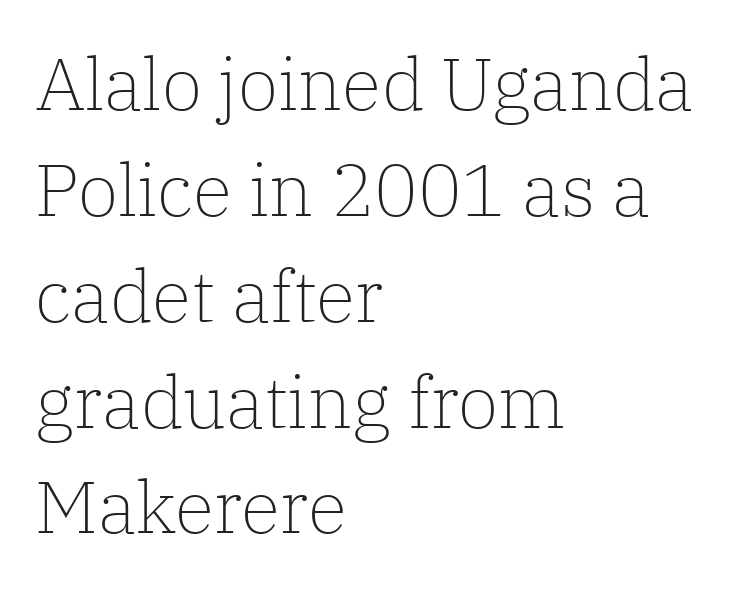
The image shows 73 px light serif type, upright; set left-aligned, normal line spacing (1.45x), normal letter spacing, not underlined; low stroke contrast and a medium x-height.
